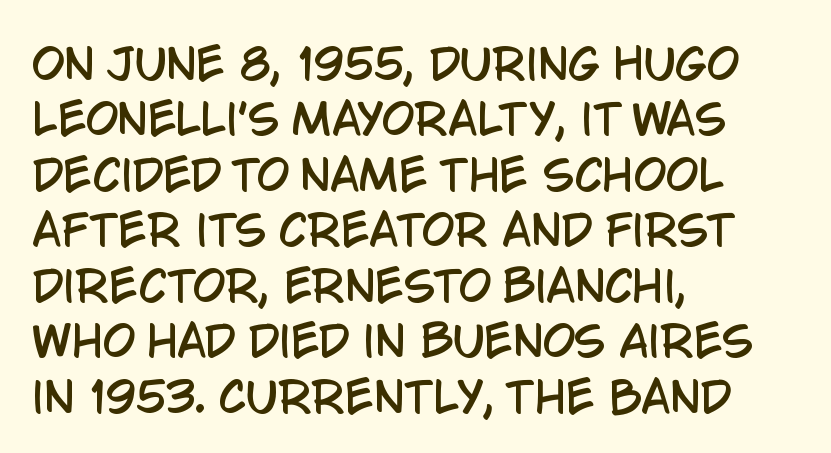
Q: Is the text italic (slanted)? A: No, it is upright.
Q: Is the typeface a serif or a sans-serif typeface? A: Sans-serif.
Q: Is the text underlined? A: No.
Q: How is the paragraph aligned? A: Left-aligned.
Q: Is the spacing between letters normal or unusually wide? A: Normal.
Q: Is the spacing between lines tight, normal or loose? A: Normal.
Q: Width (condensed, normal, or wide)? A: Condensed.
Q: Stroke contrast? A: Low.
Q: x-height? A: Large.
Q: Monospaced? A: No.
